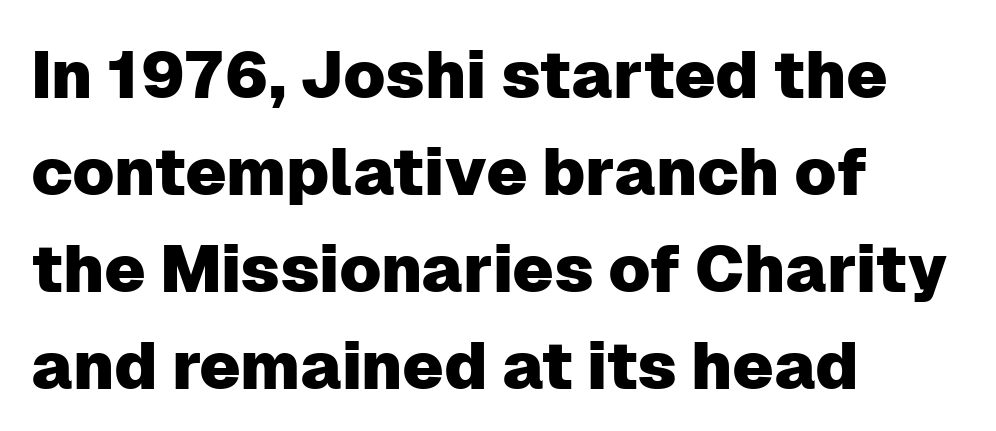
The horizontal fit of the characters is conventional and even. Horizontal bands of white between lines are of average thickness. Compared with a centered layout, this one pins lines to the left instead. I'd call this a sans setting — the letters go barefoot. Proportional: the letters do not fall into vertical columns. The letters stand straight up with perfectly vertical stems.
